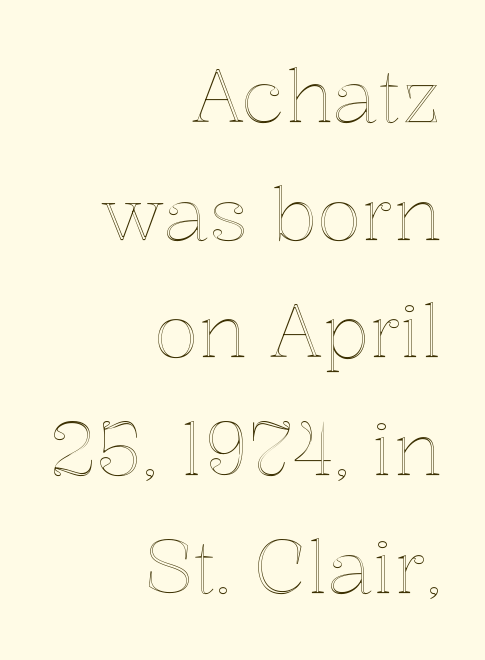
Ascenders rise straight up at ninety degrees. Rows of type keep a routine distance in the vertical direction. Inter-character spacing is left at the font's built-in metrics. Compared with a flush-left layout, this one pins lines to the opposite, right side. A bare baseline throughout the passage. Spacing verdict: proportional, widths tailored to each character.
